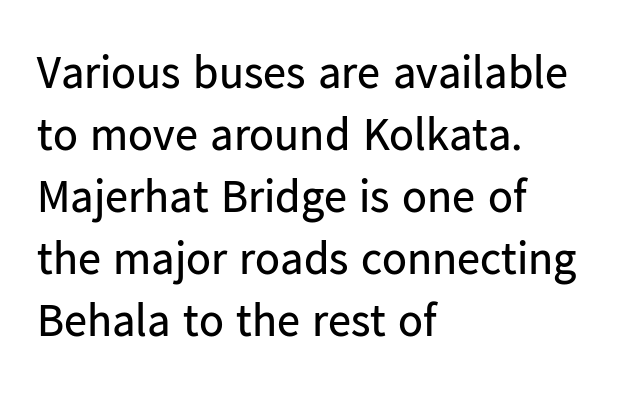
The image shows 46 px regular-weight sans-serif type, upright; set left-aligned, normal line spacing (1.35x), normal letter spacing, not underlined; low stroke contrast and a medium x-height.
